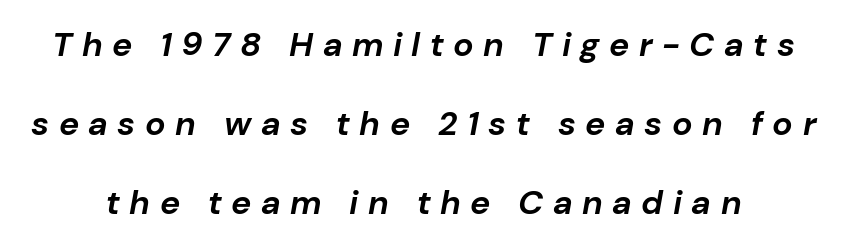
Q: Is the text bold? A: Yes.
Q: Is the text italic (slanted)? A: Yes, it leans right by about 10 degrees.
Q: Is the text underlined? A: No.
Q: Is the spacing between letters normal or unusually wide? A: Unusually wide.
Q: Is the spacing between lines tight, normal or loose? A: Loose.
Q: Width (condensed, normal, or wide)? A: Normal.
Q: Stroke contrast? A: Low.
Q: x-height? A: Medium.
Q: Monospaced? A: No.
